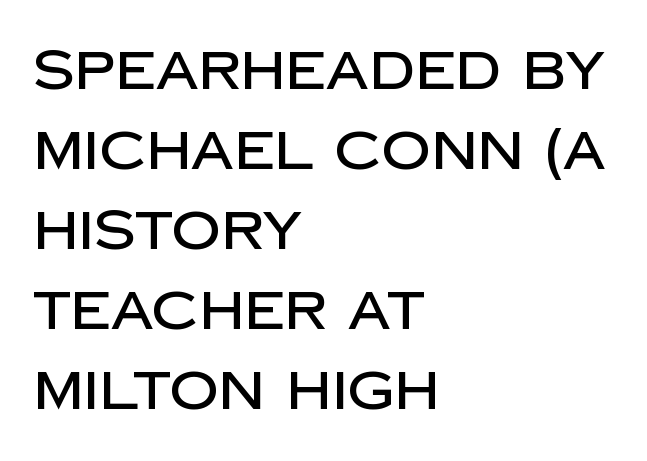
Q: Is the text italic (slanted)? A: No, it is upright.
Q: Is the typeface a serif or a sans-serif typeface? A: Sans-serif.
Q: Is the text underlined? A: No.
Q: How is the paragraph aligned? A: Left-aligned.
Q: Is the spacing between letters normal or unusually wide? A: Normal.
Q: Is the spacing between lines tight, normal or loose? A: Normal.
Q: Width (condensed, normal, or wide)? A: Normal.
Q: Stroke contrast? A: Low.
Q: x-height? A: Large.
Q: Monospaced? A: No.
